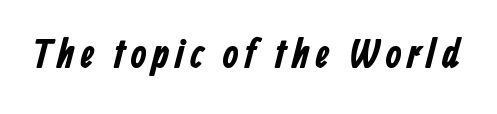
Q: Is the typeface a serif or a sans-serif typeface? A: Sans-serif.
Q: Is the text underlined? A: No.
Q: Width (condensed, normal, or wide)? A: Condensed.
Q: Stroke contrast? A: Low.
Q: x-height? A: Medium.
Q: Monospaced? A: No.
